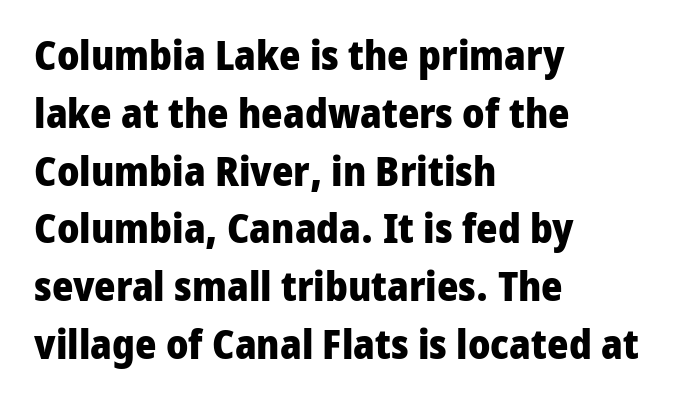
Q: Is the text bold? A: Yes.
Q: Is the text italic (slanted)? A: No, it is upright.
Q: Is the typeface a serif or a sans-serif typeface? A: Sans-serif.
Q: Is the text underlined? A: No.
Q: How is the paragraph aligned? A: Left-aligned.
Q: Is the spacing between letters normal or unusually wide? A: Normal.
Q: Is the spacing between lines tight, normal or loose? A: Normal.
Q: Width (condensed, normal, or wide)? A: Normal.
Q: Stroke contrast? A: Low.
Q: x-height? A: Medium.
Q: Monospaced? A: No.
